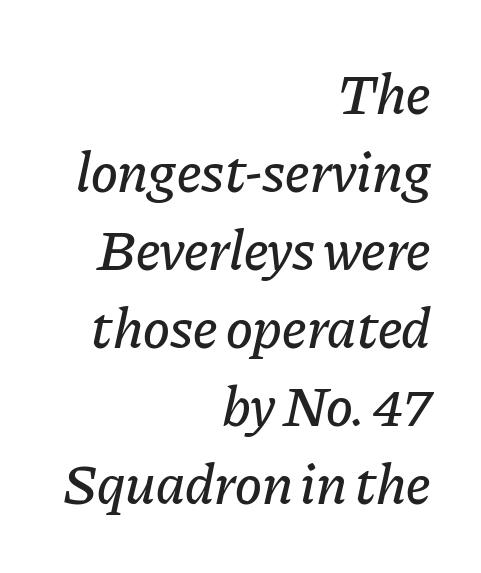
Q: Is the text italic (slanted)? A: Yes, it leans right by about 11 degrees.
Q: Is the text underlined? A: No.
Q: How is the paragraph aligned? A: Right-aligned.
Q: Is the spacing between letters normal or unusually wide? A: Normal.
Q: Is the spacing between lines tight, normal or loose? A: Normal.
Q: Width (condensed, normal, or wide)? A: Normal.
Q: Stroke contrast? A: Low.
Q: x-height? A: Medium.
Q: Monospaced? A: No.
